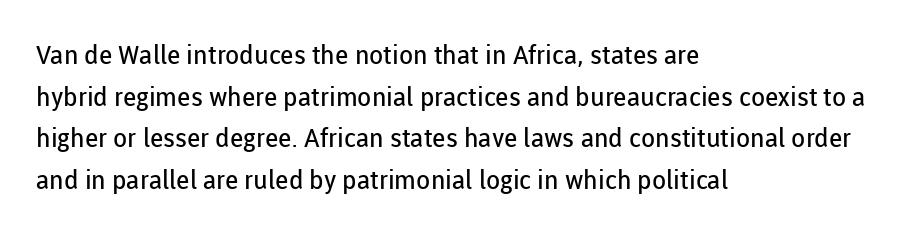
{"italic": "no", "bold": "no", "underline": "no", "align": "left", "line_spacing": "normal", "line_spacing_ratio": 1.6, "letter_spacing": "normal", "letter_spacing_em": 0.0, "glyph_px": 26}
